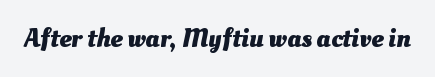
The image shows 27 px bold type; set normal letter spacing, not underlined.
